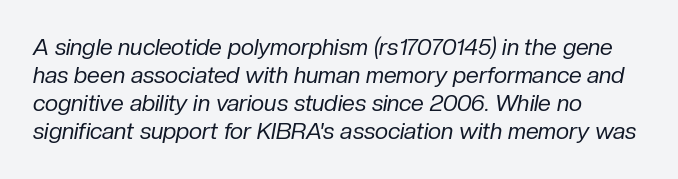
{"italic": "yes", "lean": "right", "slant_degrees": 10, "bold": "no", "underline": "no", "align": "left", "line_spacing_ratio": 1.22, "letter_spacing": "normal", "letter_spacing_em": 0.0, "glyph_px": 23}
